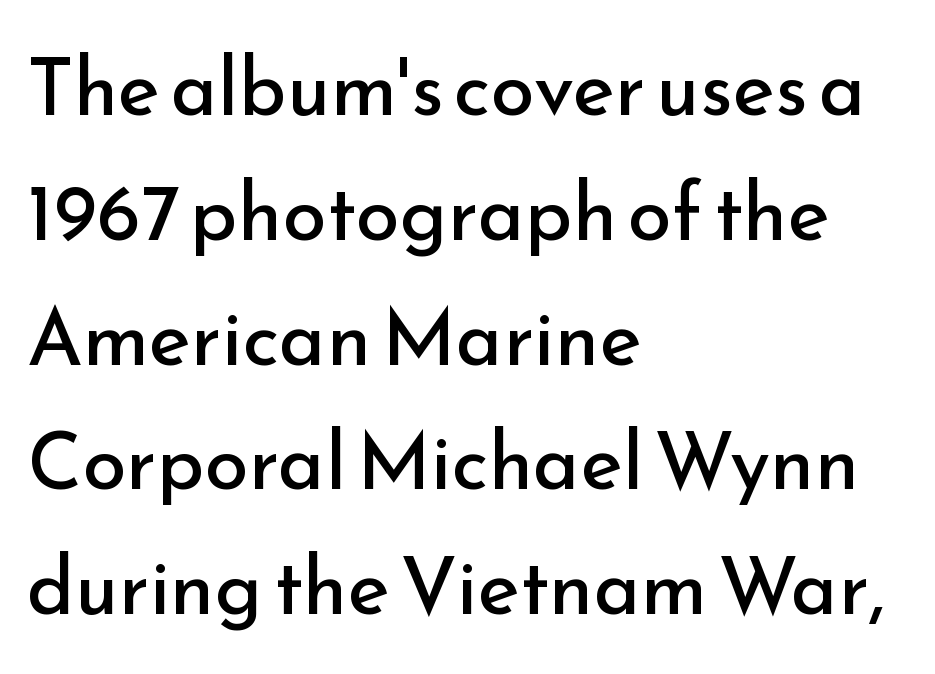
Q: Is the text bold? A: No.
Q: Is the text italic (slanted)? A: No, it is upright.
Q: Is the typeface a serif or a sans-serif typeface? A: Sans-serif.
Q: Is the text underlined? A: No.
Q: How is the paragraph aligned? A: Left-aligned.
Q: Is the spacing between letters normal or unusually wide? A: Normal.
Q: Is the spacing between lines tight, normal or loose? A: Normal.
Q: Width (condensed, normal, or wide)? A: Normal.
Q: Stroke contrast? A: Low.
Q: x-height? A: Small.
Q: Monospaced? A: No.
